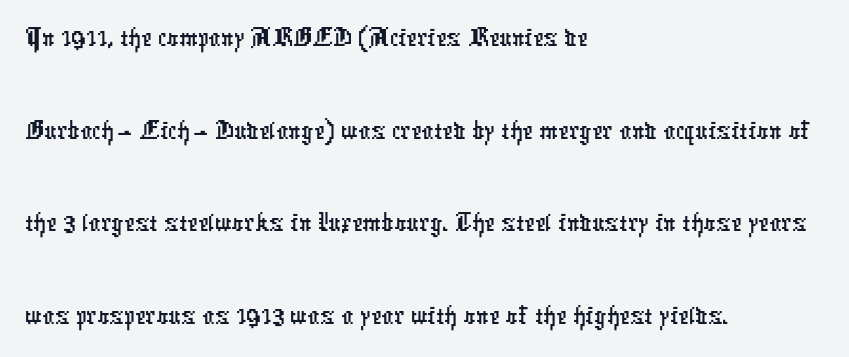
{"serif": "no", "width": "condensed", "stroke_contrast": "low", "x_height": "medium", "monospaced": "no", "underline": "no", "align": "left", "line_spacing": "normal", "line_spacing_ratio": 1.57, "letter_spacing": "normal", "letter_spacing_em": 0.0, "glyph_px": 59}
